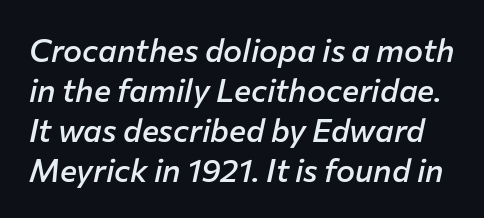
A typesetter would call this proportional, since set widths differ per character. The letters are slanted; this is an italic face. Is the type bold? Partly — it's a semibold, heavier than regular but not fully bold. Quick note: interline space is typical. The letterforms sit shoulder to shoulder at normal distance. No word sits above an underline.
